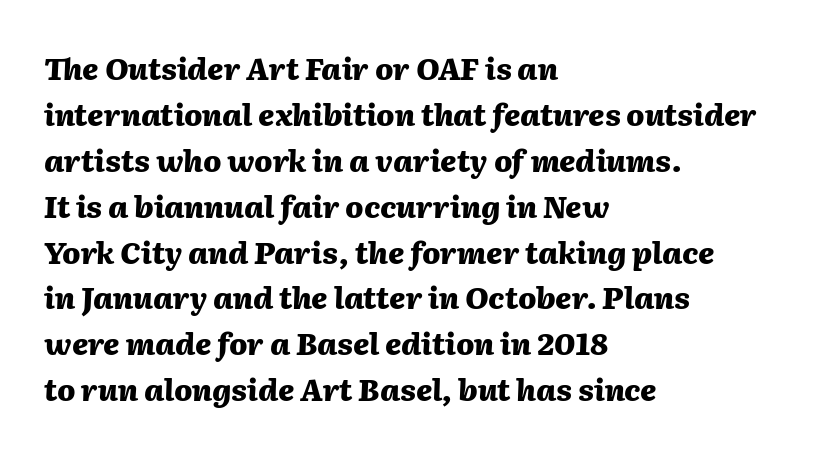
The image shows 30 px heavy type, italic (leaning right); set left-aligned, normal line spacing (1.53x), normal letter spacing, not underlined; medium stroke contrast and a medium x-height.
